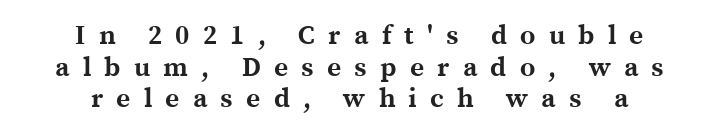
Q: Is the text bold? A: Yes.
Q: Is the text italic (slanted)? A: No, it is upright.
Q: Is the text underlined? A: No.
Q: How is the paragraph aligned? A: Centered.
Q: Is the spacing between letters normal or unusually wide? A: Unusually wide.
